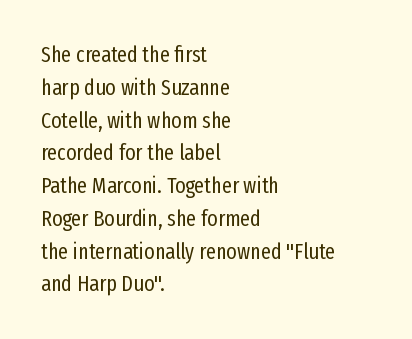
Q: Is the text bold? A: No.
Q: Is the text italic (slanted)? A: No, it is upright.
Q: Is the text underlined? A: No.
Q: How is the paragraph aligned? A: Left-aligned.
Q: Is the spacing between letters normal or unusually wide? A: Normal.
Q: Is the spacing between lines tight, normal or loose? A: Normal.
